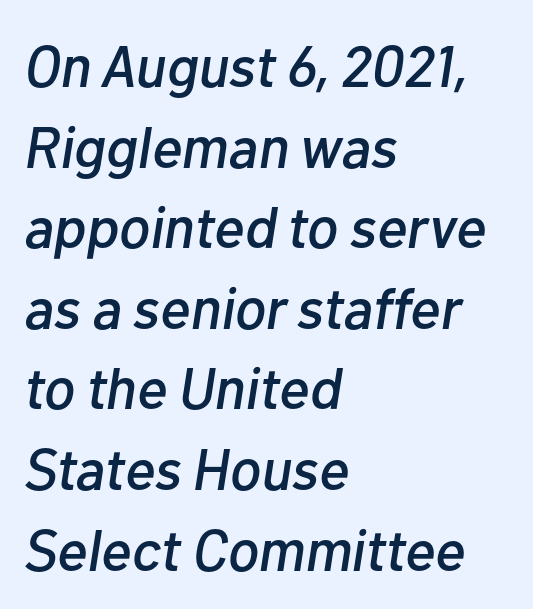
Q: Is the text italic (slanted)? A: Yes, it leans right by about 10 degrees.
Q: Is the text underlined? A: No.
Q: How is the paragraph aligned? A: Left-aligned.
Q: Is the spacing between letters normal or unusually wide? A: Normal.
Q: Is the spacing between lines tight, normal or loose? A: Normal.
Q: Width (condensed, normal, or wide)? A: Normal.
Q: Stroke contrast? A: Low.
Q: x-height? A: Medium.
Q: Monospaced? A: No.
